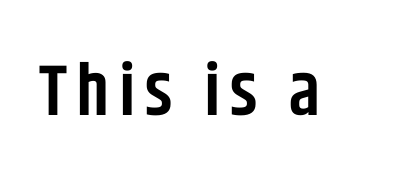
Underlining? Definitely not there. Font category for this specimen: sans-serif. A typesetter would call this proportional, since set widths differ per character. The letters stand upright; this is a roman face. A somewhat darkened texture: the type is semibold rather than bold.
